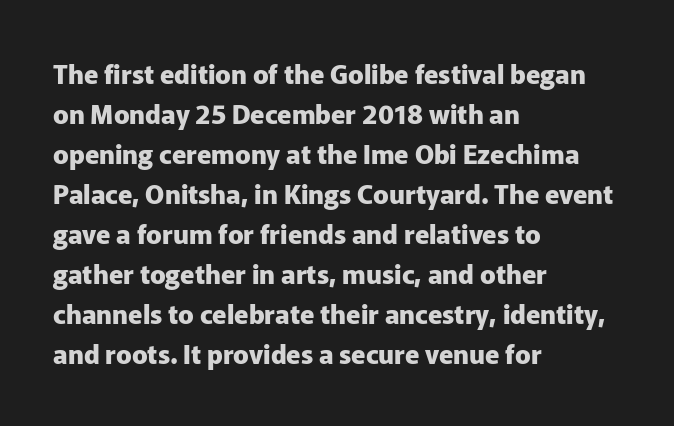
{"italic": "no", "bold": "yes", "underline": "no", "align": "left", "line_spacing": "normal", "line_spacing_ratio": 1.54, "letter_spacing": "normal", "letter_spacing_em": 0.0, "glyph_px": 26}
